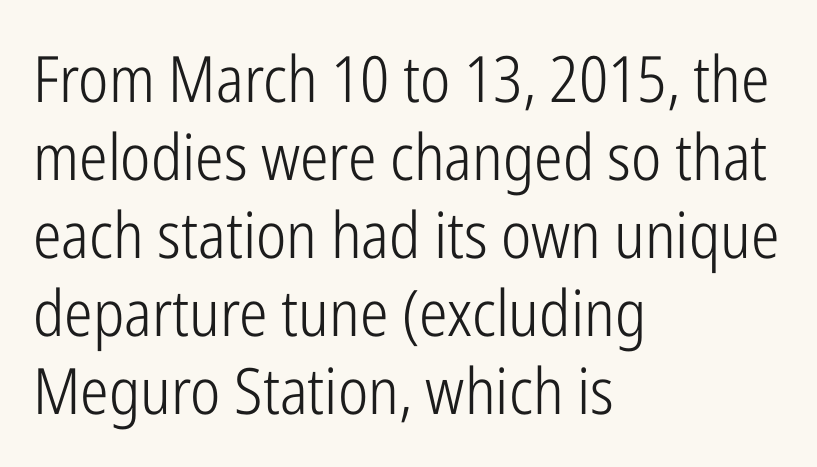
{"serif": "no", "italic": "no", "bold": "no", "weight": "light", "width": "condensed", "stroke_contrast": "low", "x_height": "medium", "monospaced": "no", "underline": "no", "align": "left", "line_spacing_ratio": 1.22, "letter_spacing": "normal", "letter_spacing_em": 0.0, "glyph_px": 64}
